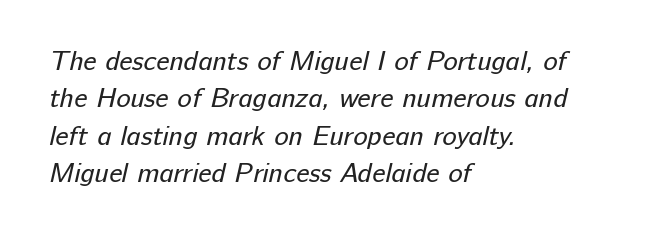
{"bold": "no", "underline": "no", "align": "left", "line_spacing": "normal", "line_spacing_ratio": 1.38, "letter_spacing": "normal", "letter_spacing_em": 0.0, "glyph_px": 27}
